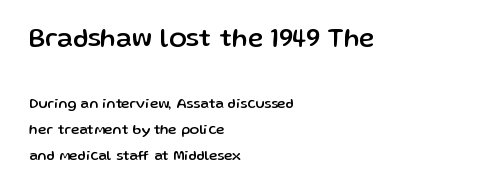
{"italic": "no", "underline": "no", "align": "left", "line_spacing_ratio": 1.86, "letter_spacing": "normal", "letter_spacing_em": 0.0, "larger_block": "first", "size_ratio": 1.86, "glyph_px": 26}
